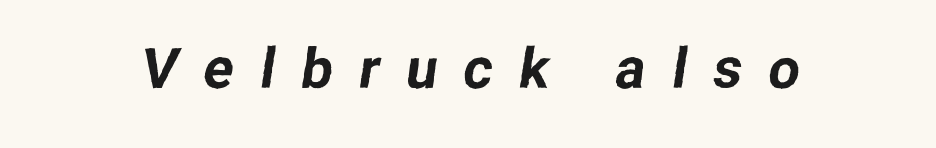
Is the letter spacing exaggerated? Yes — the characters are pushed far apart. Has an underline been added? It has not. The letters carry no serifs — their stems end cleanly without finishing strokes. Note the varied advance widths — an 'i' is clearly narrower than an 'm'.
